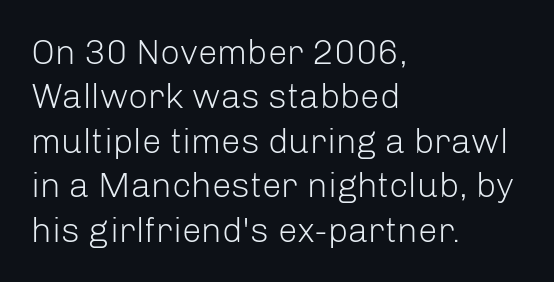
{"serif": "no", "italic": "no", "bold": "no", "weight": "light", "width": "normal", "stroke_contrast": "low", "x_height": "medium", "monospaced": "no", "underline": "no", "align": "left", "line_spacing": "normal", "line_spacing_ratio": 1.27, "letter_spacing": "normal", "letter_spacing_em": 0.0, "glyph_px": 35}
